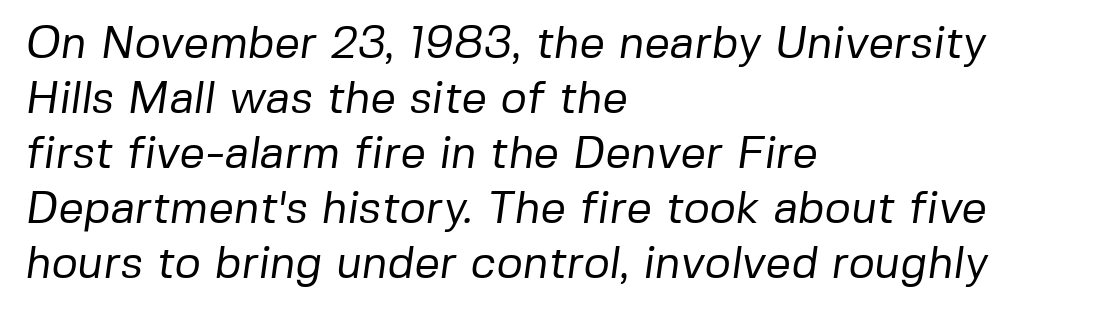
Q: Is the text bold? A: No.
Q: Is the typeface a serif or a sans-serif typeface? A: Sans-serif.
Q: Is the text underlined? A: No.
Q: How is the paragraph aligned? A: Left-aligned.
Q: Is the spacing between letters normal or unusually wide? A: Normal.
Q: Width (condensed, normal, or wide)? A: Normal.
Q: Stroke contrast? A: Low.
Q: x-height? A: Medium.
Q: Monospaced? A: No.
